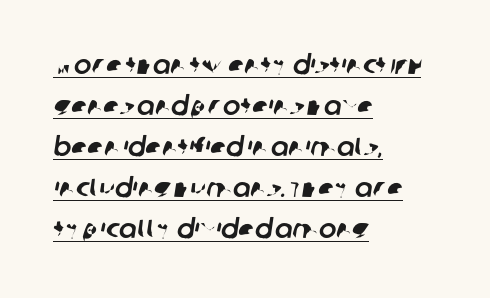
{"underline": "yes", "align": "left", "line_spacing": "normal", "line_spacing_ratio": 1.58, "letter_spacing": "normal", "letter_spacing_em": 0.0, "glyph_px": 26}
